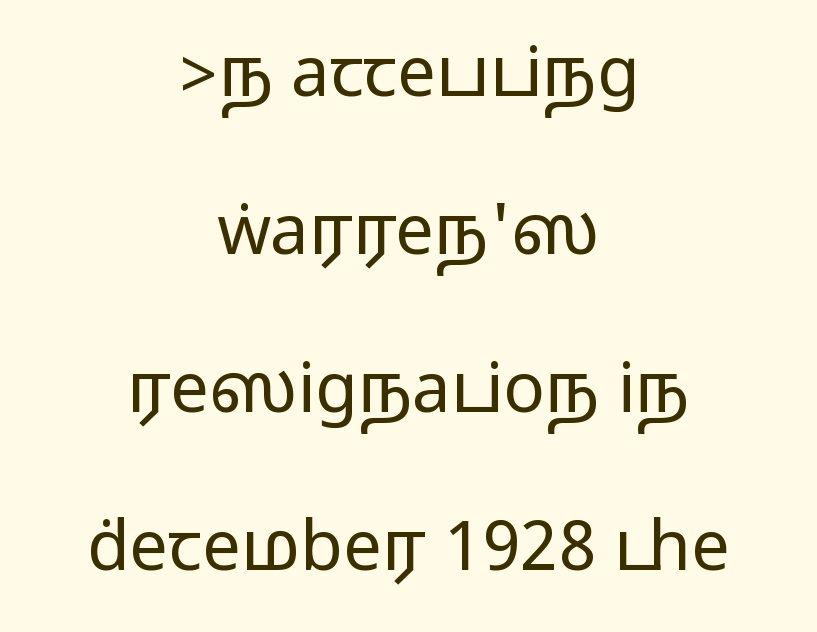
{"serif": "no", "italic": "no", "width": "wide", "stroke_contrast": "medium", "monospaced": "no", "underline": "no", "align": "center", "line_spacing": "loose", "line_spacing_ratio": 2.29, "letter_spacing": "normal", "letter_spacing_em": 0.0, "glyph_px": 69}
